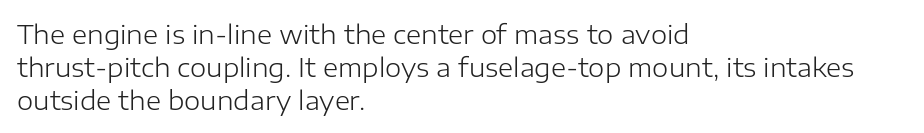
Q: Is the text bold? A: No.
Q: Is the text italic (slanted)? A: No, it is upright.
Q: Is the text underlined? A: No.
Q: How is the paragraph aligned? A: Left-aligned.
Q: Is the spacing between letters normal or unusually wide? A: Normal.
Q: Is the spacing between lines tight, normal or loose? A: Normal.
